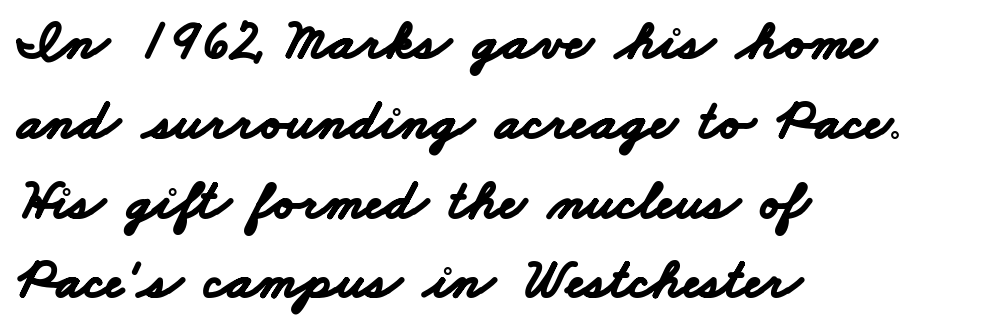
The compositor pushed each line to the left boundary. What stands out about the letter spacing? Nothing — it is the standard amount. A dark, heavy texture on the line: the type is bold. Glance below the letters and you will spot only blank space. Letterform terminals end flat and unadorned throughout the passage. The passage shown is typed in a proportional face where columns would drift.
